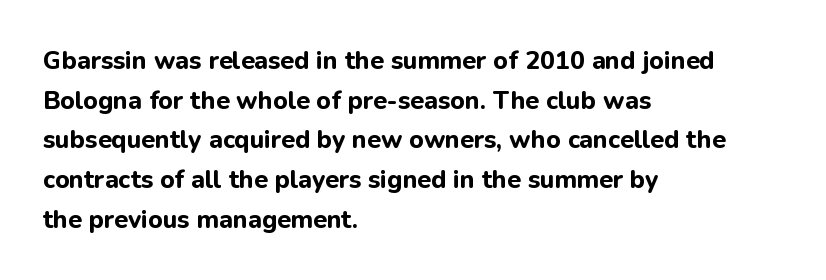
Q: Is the text bold? A: Yes.
Q: Is the text italic (slanted)? A: No, it is upright.
Q: Is the text underlined? A: No.
Q: How is the paragraph aligned? A: Left-aligned.
Q: Is the spacing between letters normal or unusually wide? A: Normal.
Q: Is the spacing between lines tight, normal or loose? A: Normal.
